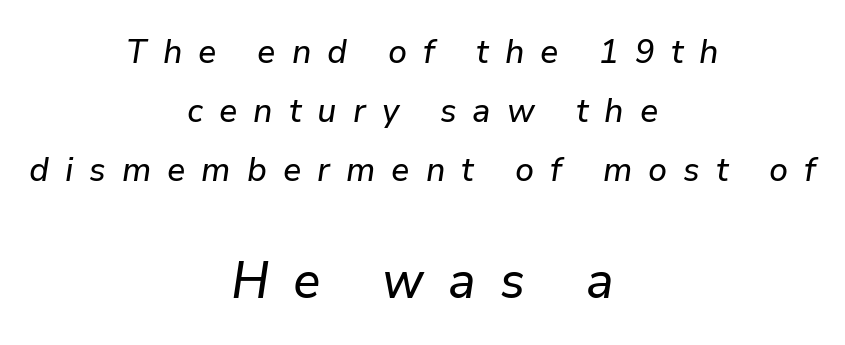
The image shows 51 px text type, italic (leaning right); set centered, line spacing 1.74x, unusually wide letter spacing (+0.47 em), not underlined; the second (bottom) block is 1.5x larger; low stroke contrast and a medium x-height.
